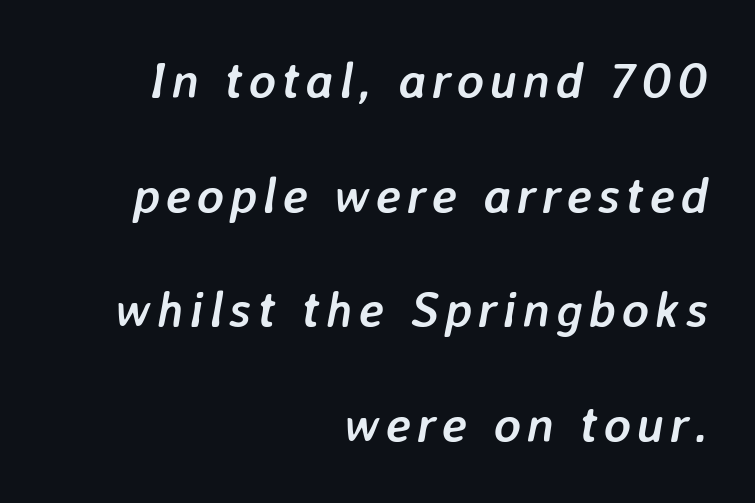
Q: Is the text bold? A: Yes.
Q: Is the text italic (slanted)? A: Yes, it leans right by about 7 degrees.
Q: Is the text underlined? A: No.
Q: How is the paragraph aligned? A: Right-aligned.
Q: Is the spacing between lines tight, normal or loose? A: Loose.
Q: Width (condensed, normal, or wide)? A: Normal.
Q: Stroke contrast? A: Low.
Q: x-height? A: Medium.
Q: Monospaced? A: No.
